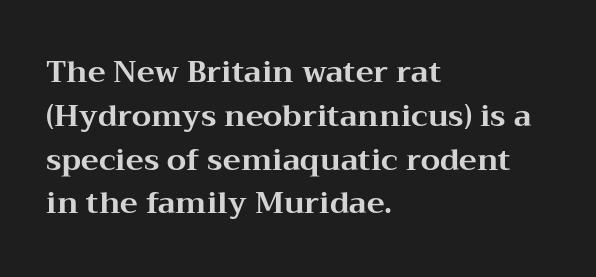
The image shows 30 px bold, wide serif type, upright; set left-aligned, normal line spacing (1.46x), normal letter spacing, not underlined; medium stroke contrast and a medium x-height.
